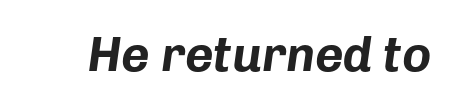
Here the designer chose a conventional face with non-uniform glyph widths. When letters slant like this, we call the style italic. Stroke thickness is high; the sample reads as a true bold. No extra tracking has been applied to these lines. The space beneath each line is pristine and unruled.
